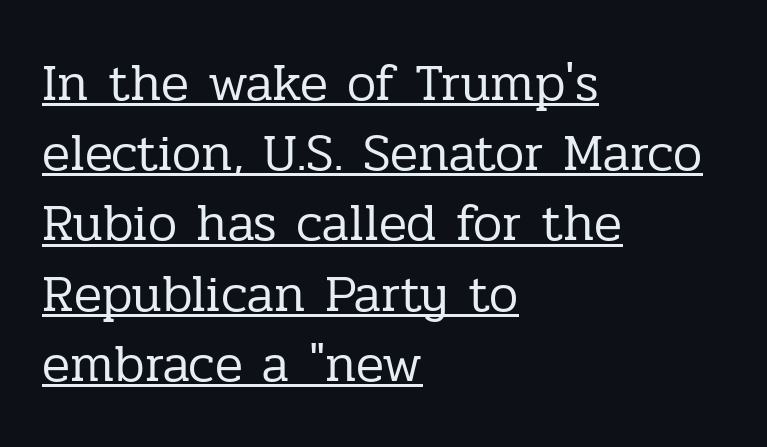
{"serif": "yes", "italic": "no", "bold": "no", "weight": "regular", "width": "normal", "stroke_contrast": "low", "x_height": "medium", "monospaced": "no", "underline": "yes", "align": "left", "line_spacing": "normal", "line_spacing_ratio": 1.35, "letter_spacing": "normal", "letter_spacing_em": 0.0, "glyph_px": 52}
